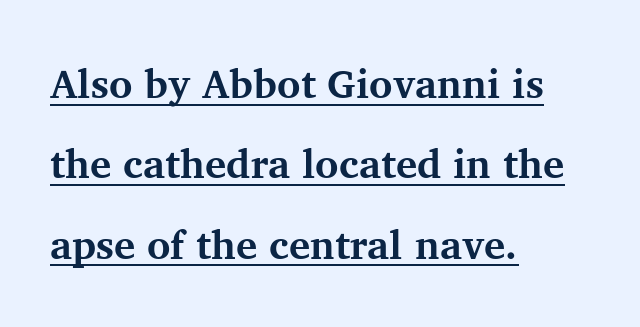
{"serif": "yes", "italic": "no", "bold": "yes", "weight": "bold", "width": "normal", "stroke_contrast": "medium", "x_height": "medium", "monospaced": "no", "underline": "yes", "align": "left", "line_spacing": "loose", "line_spacing_ratio": 2.01, "letter_spacing": "normal", "letter_spacing_em": 0.0, "glyph_px": 40}
